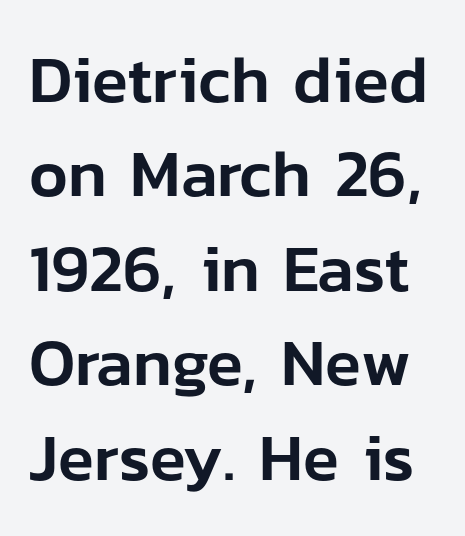
Q: Is the text italic (slanted)? A: No, it is upright.
Q: Is the typeface a serif or a sans-serif typeface? A: Sans-serif.
Q: Is the text underlined? A: No.
Q: Is the spacing between letters normal or unusually wide? A: Normal.
Q: Is the spacing between lines tight, normal or loose? A: Normal.
Q: Width (condensed, normal, or wide)? A: Normal.
Q: Stroke contrast? A: Low.
Q: x-height? A: Medium.
Q: Monospaced? A: No.
